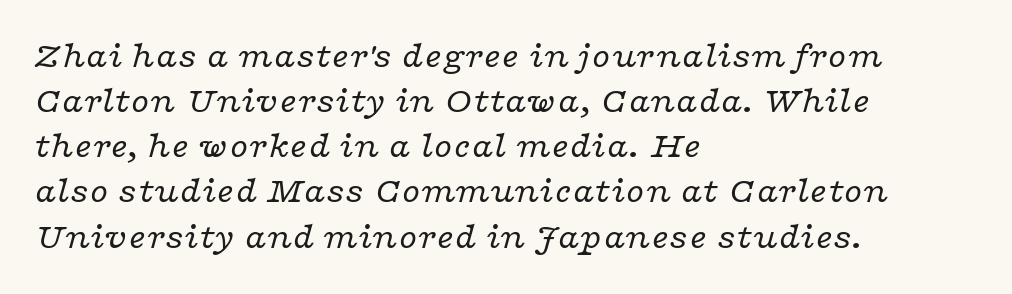
Q: Is the text bold? A: No.
Q: Is the text italic (slanted)? A: Yes, it leans right by about 16 degrees.
Q: Is the typeface a serif or a sans-serif typeface? A: Serif.
Q: Is the text underlined? A: No.
Q: How is the paragraph aligned? A: Left-aligned.
Q: Is the spacing between letters normal or unusually wide? A: Normal.
Q: Width (condensed, normal, or wide)? A: Wide.
Q: Stroke contrast? A: Low.
Q: x-height? A: Medium.
Q: Monospaced? A: No.
